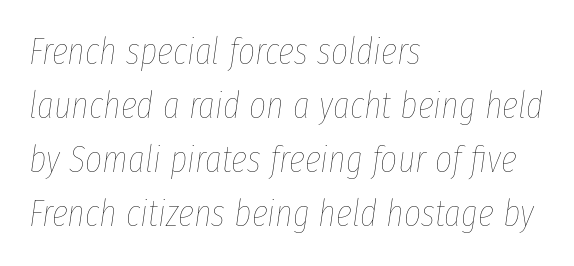
The image shows 37 px thin, condensed type, italic (leaning right); set left-aligned, normal line spacing (1.46x), normal letter spacing, not underlined; low stroke contrast and a medium x-height.
